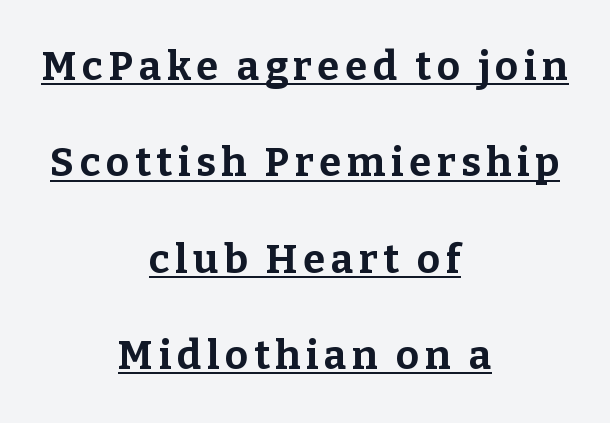
{"serif": "yes", "italic": "no", "bold": "yes", "weight": "bold", "width": "normal", "stroke_contrast": "low", "x_height": "medium", "monospaced": "no", "underline": "yes", "align": "center", "line_spacing": "loose", "line_spacing_ratio": 2.41, "glyph_px": 40}
